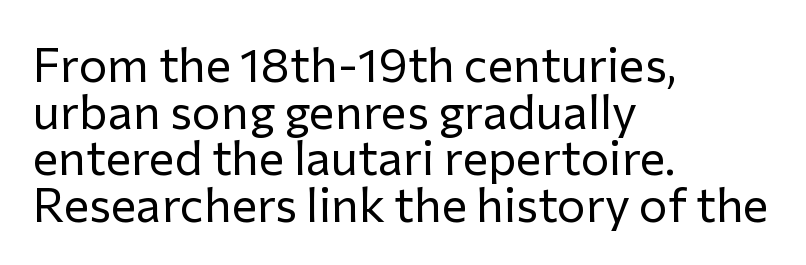
Clear beneath every line of the passage. The letters sit at their default tracking, neither squeezed nor spread. Typographically, this falls in the sans-serif category. Quick note: interline space is minimal. The text block is weighted toward the left margin, trailing off unevenly rightward.
